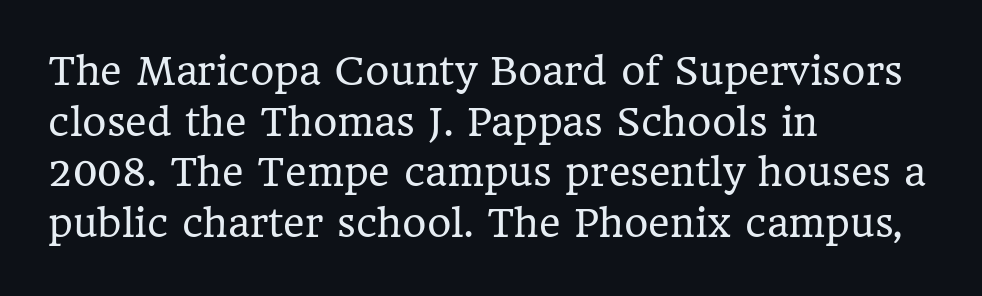
This sample uses plain, unmodified letter spacing. The letters look calm and open, with moderate or lighter stems. This sample keeps an unexceptional amount of space between lines. These lines are composed in type with serifs.
